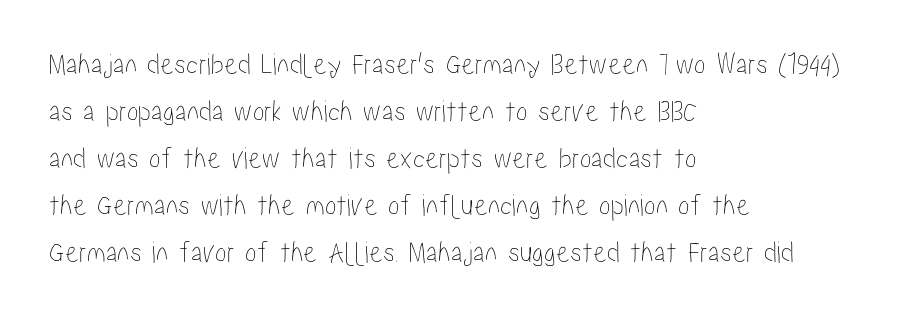
Q: Is the text italic (slanted)? A: No, it is upright.
Q: Is the text underlined? A: No.
Q: How is the paragraph aligned? A: Left-aligned.
Q: Is the spacing between letters normal or unusually wide? A: Normal.
Q: Is the spacing between lines tight, normal or loose? A: Normal.
Q: Width (condensed, normal, or wide)? A: Condensed.
Q: Stroke contrast? A: Low.
Q: x-height? A: Medium.
Q: Monospaced? A: No.
